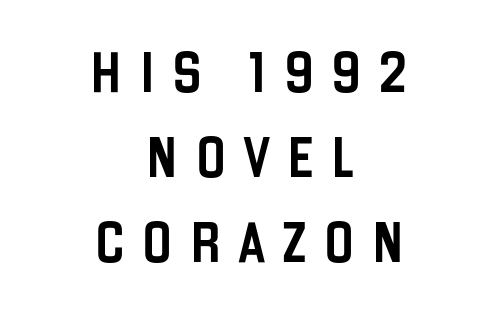
{"serif": "no", "italic": "no", "width": "condensed", "stroke_contrast": "low", "x_height": "large", "monospaced": "no", "underline": "no", "align": "center", "line_spacing": "loose", "line_spacing_ratio": 2.13, "letter_spacing": "wide", "letter_spacing_em": 0.44, "glyph_px": 40}
